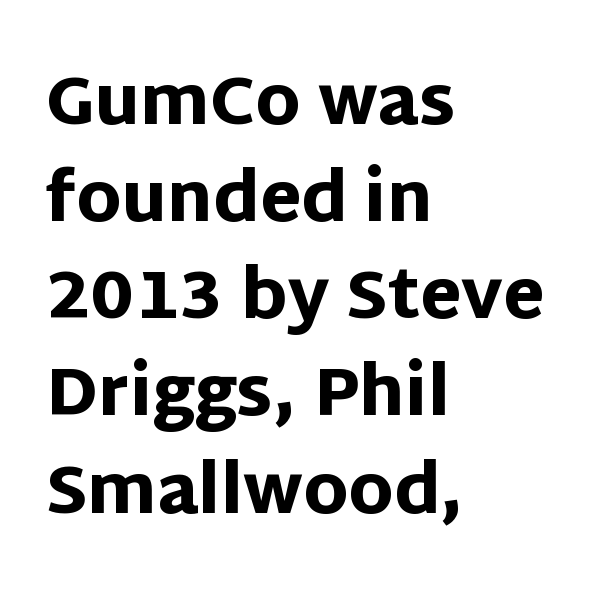
Tracking value appears to be zero — textbook default spacing. Do the characters align in a grid? No, the font is proportional. Heft: maximum for text — a bold. Descenders hang freely into open space. Is the block centered? No — it sits flush against the left margin. This sample uses a sans-serif face.
